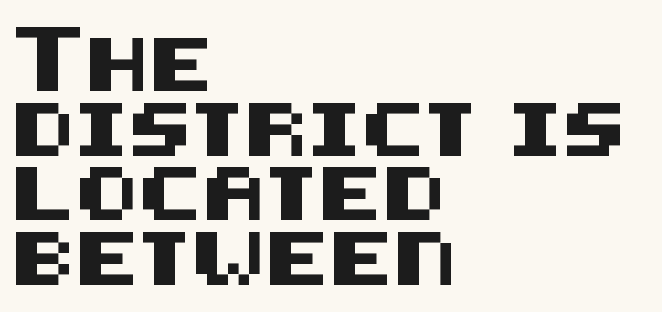
The image shows 53 px sans-serif type, upright; set left-aligned, line spacing 1.22x, normal letter spacing, not underlined; medium stroke contrast and a large x-height.
